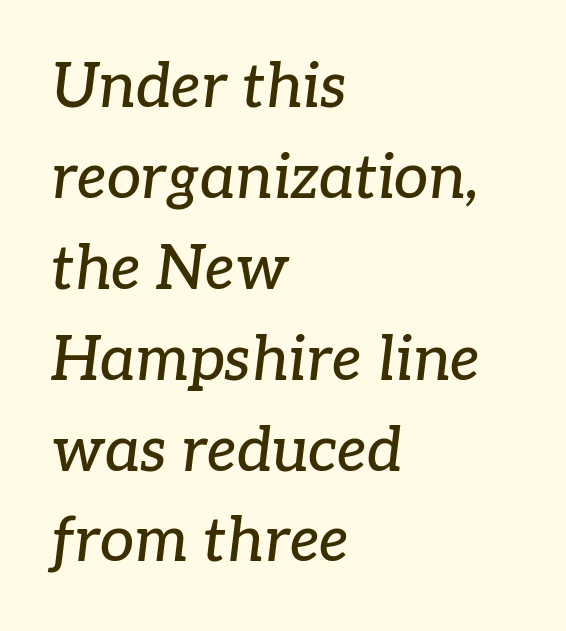
{"serif": "yes", "italic": "yes", "lean": "right", "slant_degrees": 7, "width": "normal", "stroke_contrast": "low", "x_height": "medium", "monospaced": "no", "underline": "no", "align": "left", "line_spacing": "normal", "line_spacing_ratio": 1.49, "letter_spacing": "normal", "letter_spacing_em": 0.0, "glyph_px": 61}
